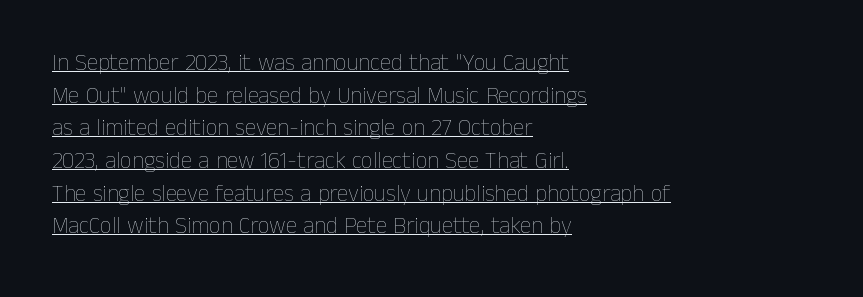
{"italic": "no", "bold": "no", "underline": "yes", "align": "left", "line_spacing": "normal", "line_spacing_ratio": 1.42, "letter_spacing": "normal", "letter_spacing_em": 0.0, "glyph_px": 23}
